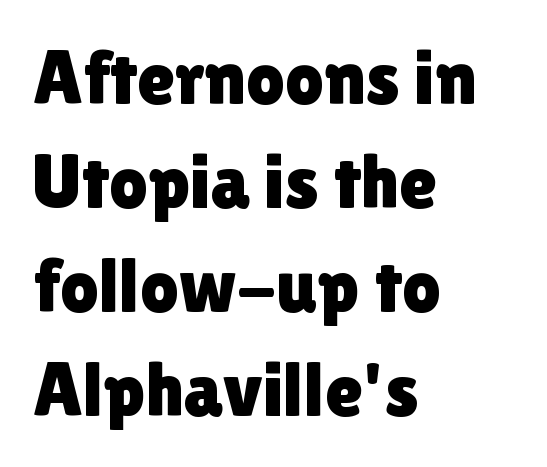
The image shows 76 px sans-serif type, upright; set left-aligned, normal line spacing (1.37x), normal letter spacing, not underlined; a medium x-height.
